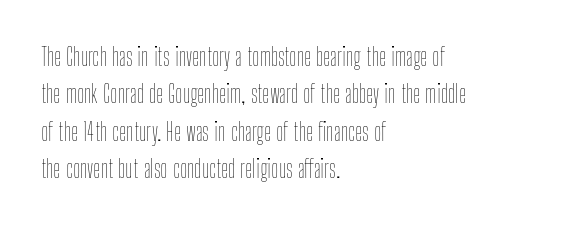
Q: Is the text bold? A: No.
Q: Is the text italic (slanted)? A: No, it is upright.
Q: Is the text underlined? A: No.
Q: How is the paragraph aligned? A: Left-aligned.
Q: Is the spacing between letters normal or unusually wide? A: Normal.
Q: Is the spacing between lines tight, normal or loose? A: Normal.
